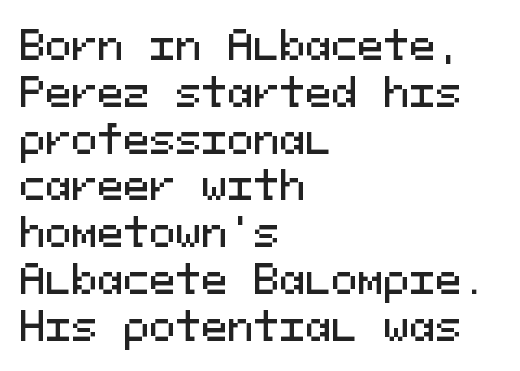
{"serif": "no", "italic": "no", "width": "normal", "stroke_contrast": "medium", "x_height": "medium", "monospaced": "yes", "underline": "no", "align": "left", "line_spacing_ratio": 1.2, "letter_spacing": "normal", "letter_spacing_em": 0.0, "glyph_px": 39}
